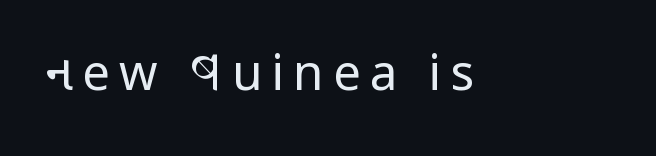
The specimen reads as upright at a glance. The characters display no serif detailing; their extremities are plain. The zone under the glyphs is completely vacant. Here the designer chose a conventional face with non-uniform glyph widths. On a weight scale, this lands at 450 or below.
